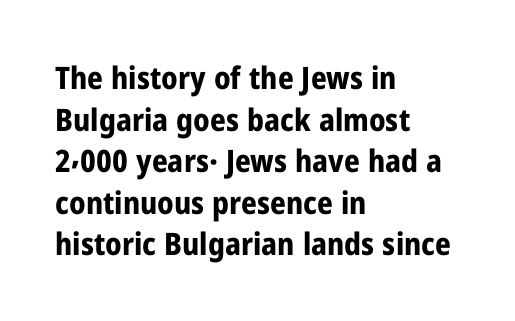
Q: Is the text bold? A: Yes.
Q: Is the text italic (slanted)? A: No, it is upright.
Q: Is the typeface a serif or a sans-serif typeface? A: Sans-serif.
Q: Is the text underlined? A: No.
Q: How is the paragraph aligned? A: Left-aligned.
Q: Is the spacing between letters normal or unusually wide? A: Normal.
Q: Is the spacing between lines tight, normal or loose? A: Normal.
Q: Width (condensed, normal, or wide)? A: Condensed.
Q: Stroke contrast? A: Low.
Q: x-height? A: Medium.
Q: Monospaced? A: No.
